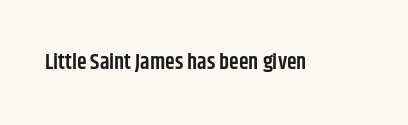
Q: Is the text bold? A: Semi-bold.
Q: Is the text italic (slanted)? A: No, it is upright.
Q: Is the text underlined? A: No.
Q: Is the spacing between letters normal or unusually wide? A: Normal.
